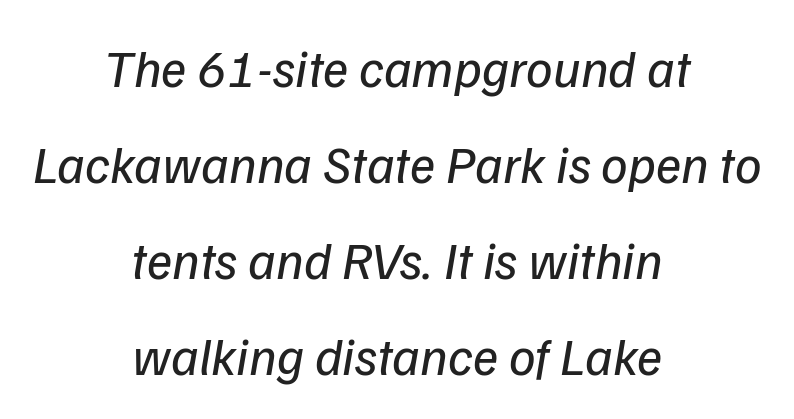
{"serif": "no", "bold": "no", "weight": "regular", "width": "normal", "stroke_contrast": "low", "x_height": "medium", "monospaced": "no", "underline": "no", "align": "center", "line_spacing_ratio": 1.81, "letter_spacing": "normal", "letter_spacing_em": 0.0, "glyph_px": 53}
